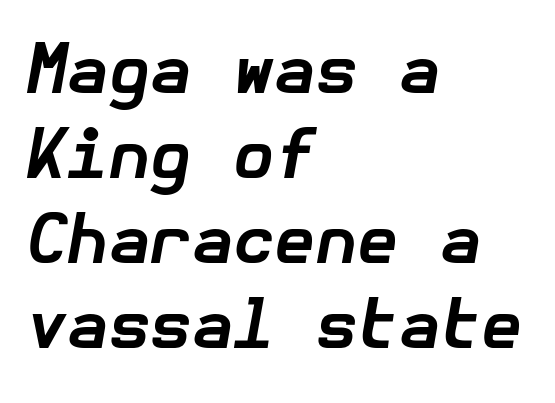
Italic: yes, the glyphs are oblique. This rendering features lettering with no underline. Regular leading. Casual observation: everything's shoved over to the left.
